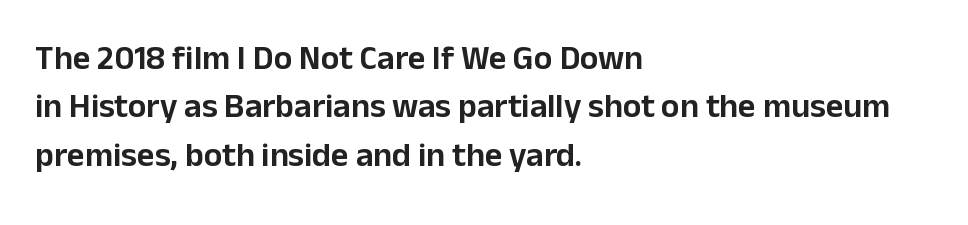
{"serif": "no", "italic": "no", "width": "normal", "stroke_contrast": "low", "x_height": "medium", "monospaced": "no", "underline": "no", "align": "left", "line_spacing": "normal", "line_spacing_ratio": 1.42, "letter_spacing": "normal", "letter_spacing_em": 0.0, "glyph_px": 34}
